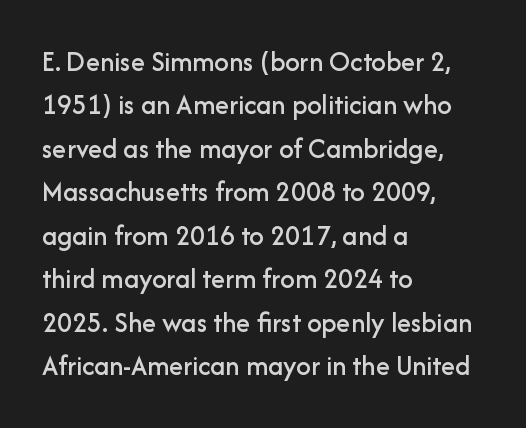
Q: Is the text italic (slanted)? A: No, it is upright.
Q: Is the typeface a serif or a sans-serif typeface? A: Sans-serif.
Q: Is the text underlined? A: No.
Q: How is the paragraph aligned? A: Left-aligned.
Q: Is the spacing between letters normal or unusually wide? A: Normal.
Q: Is the spacing between lines tight, normal or loose? A: Normal.
Q: Width (condensed, normal, or wide)? A: Normal.
Q: Stroke contrast? A: Low.
Q: x-height? A: Medium.
Q: Monospaced? A: No.
